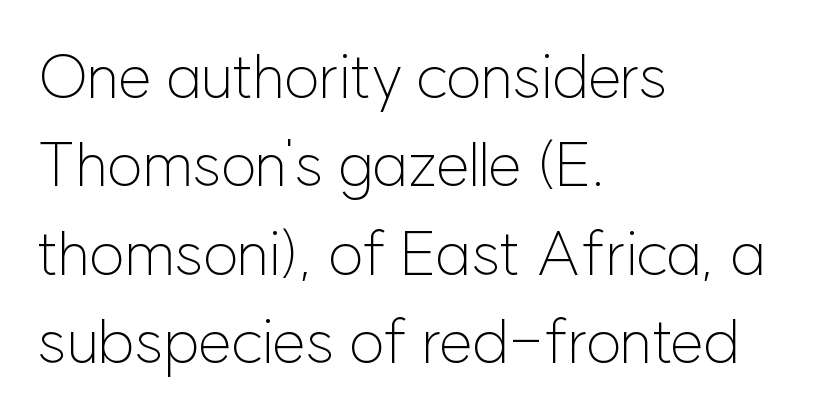
{"serif": "no", "italic": "no", "bold": "no", "weight": "light", "width": "normal", "stroke_contrast": "low", "x_height": "medium", "monospaced": "no", "underline": "no", "align": "left", "line_spacing": "normal", "line_spacing_ratio": 1.45, "letter_spacing": "normal", "letter_spacing_em": 0.0, "glyph_px": 61}
